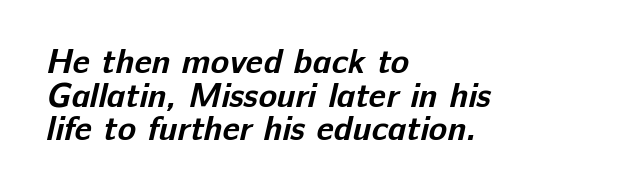
Look at the stroke-to-counter ratio: heavy, a bold. Line spacing here is tight. A typesetter would label this face a sans. Each row of text sits above clean, open space.
